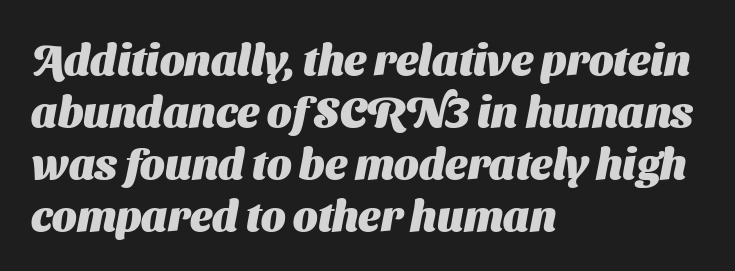
{"serif": "no", "bold": "yes", "weight": "heavy", "width": "normal", "stroke_contrast": "medium", "x_height": "medium", "monospaced": "no", "underline": "no", "align": "left", "line_spacing_ratio": 1.21, "letter_spacing": "normal", "letter_spacing_em": 0.0, "glyph_px": 43}
